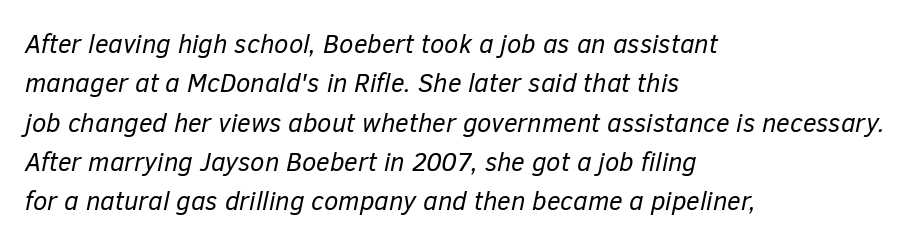
Bold? No — there's no thickening of the strokes. Is the type slanted? Yes — the strokes lean at a clear angle. The paragraph has a hard left edge and a soft right edge. The string is rendered with underlining switched off. The vertical gap from one line to the next is medium.
